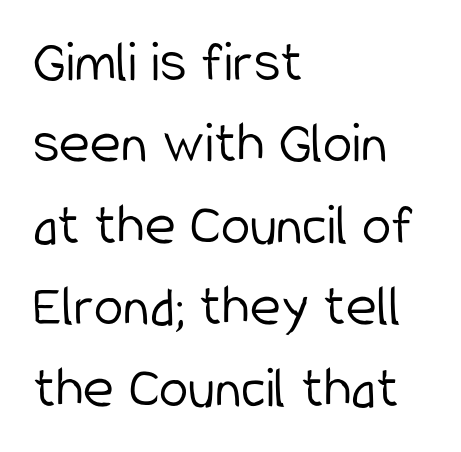
Q: Is the text bold? A: No.
Q: Is the text italic (slanted)? A: No, it is upright.
Q: Is the typeface a serif or a sans-serif typeface? A: Sans-serif.
Q: Is the text underlined? A: No.
Q: How is the paragraph aligned? A: Left-aligned.
Q: Is the spacing between letters normal or unusually wide? A: Normal.
Q: Is the spacing between lines tight, normal or loose? A: Normal.
Q: Width (condensed, normal, or wide)? A: Condensed.
Q: Stroke contrast? A: Low.
Q: x-height? A: Medium.
Q: Monospaced? A: No.
